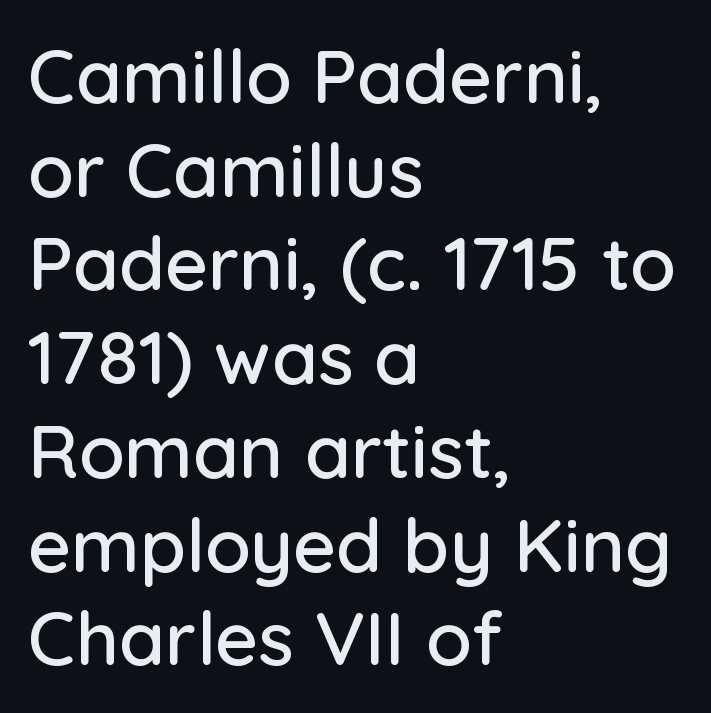
The image shows 75 px sans-serif type, upright; set left-aligned, normal line spacing (1.25x), normal letter spacing, not underlined; low stroke contrast and a medium x-height.
